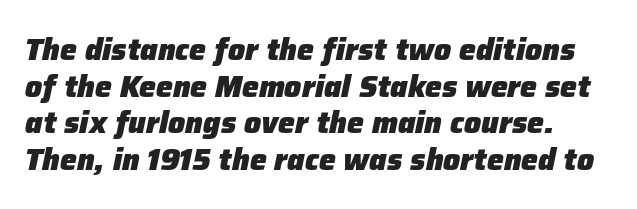
Observe the ordinary spacing: letters are neighbours, not strangers. Is this a fixed-width face? No — the glyphs have proportional, varying widths. Summary of weight: heavy, a full bold. In terms of posture, this sample is oblique.
